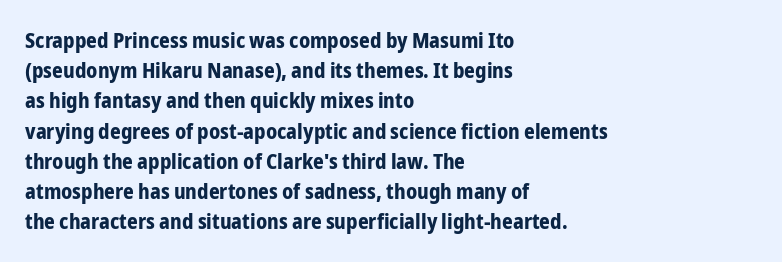
Q: Is the text bold? A: Yes.
Q: Is the text italic (slanted)? A: No, it is upright.
Q: Is the text underlined? A: No.
Q: How is the paragraph aligned? A: Left-aligned.
Q: Is the spacing between letters normal or unusually wide? A: Normal.
Q: Is the spacing between lines tight, normal or loose? A: Normal.
